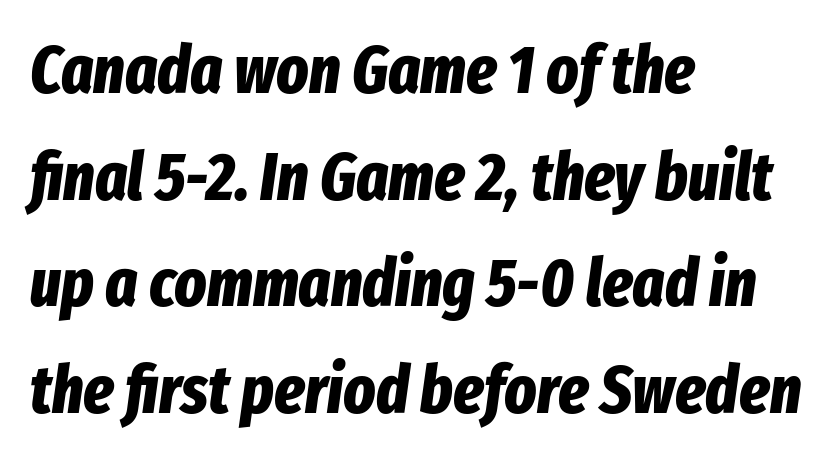
The image shows 67 px bold, condensed type, italic (leaning right); set left-aligned, normal line spacing (1.59x), normal letter spacing, not underlined; low stroke contrast and a medium x-height.
